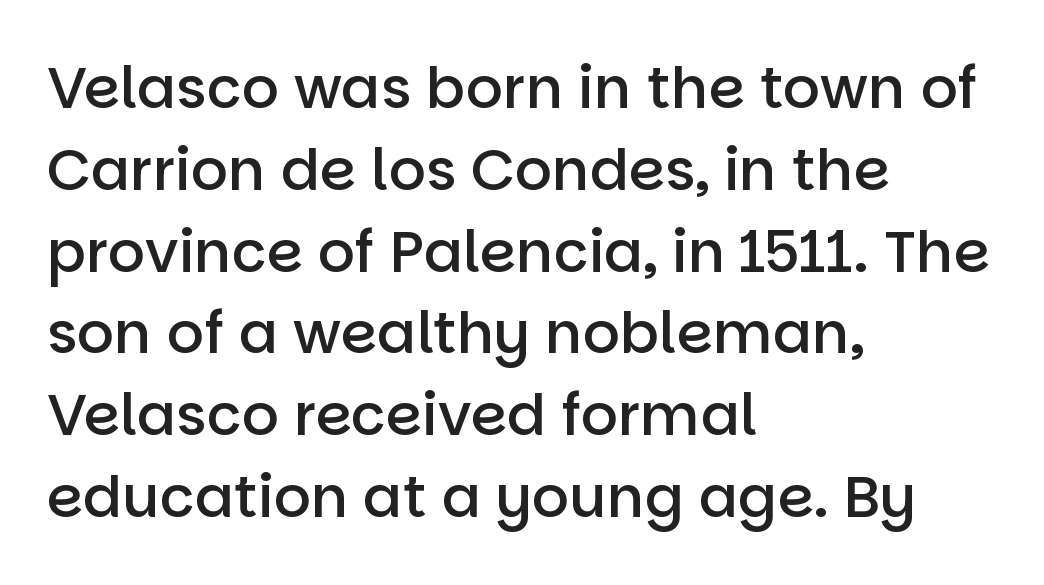
Q: Is the text bold? A: Semi-bold.
Q: Is the text italic (slanted)? A: No, it is upright.
Q: Is the typeface a serif or a sans-serif typeface? A: Sans-serif.
Q: Is the text underlined? A: No.
Q: How is the paragraph aligned? A: Left-aligned.
Q: Is the spacing between letters normal or unusually wide? A: Normal.
Q: Is the spacing between lines tight, normal or loose? A: Normal.
Q: Width (condensed, normal, or wide)? A: Normal.
Q: Stroke contrast? A: Low.
Q: x-height? A: Large.
Q: Monospaced? A: No.
